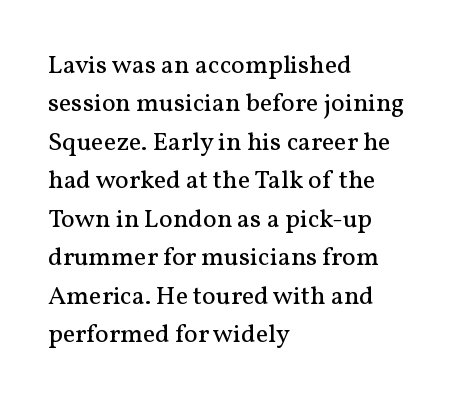
Q: Is the text bold? A: No.
Q: Is the text italic (slanted)? A: No, it is upright.
Q: Is the text underlined? A: No.
Q: How is the paragraph aligned? A: Left-aligned.
Q: Is the spacing between letters normal or unusually wide? A: Normal.
Q: Is the spacing between lines tight, normal or loose? A: Normal.
